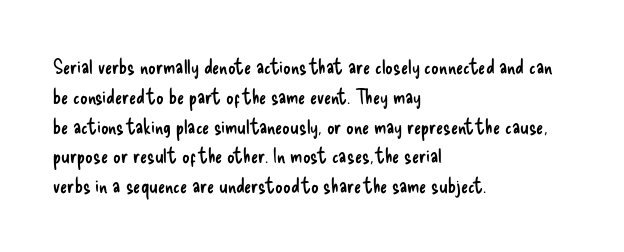
Quick note: interline space is typical. Nothing unusual about the tracking: characters are spaced as the font intends. Unmarked baselines from the first word to the last. No italicization has been applied; the sample stays upright.
